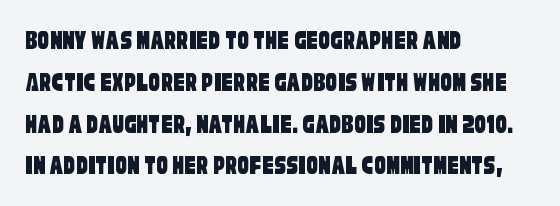
Has an underline been added? It has not. Does the type have serifs? No, each stem ends abruptly. The leading is moderate, giving the passage an even texture. The typesetter chose a ragged-right arrangement here. This sample uses plain, unmodified letter spacing. Looks like regular typesetting: each glyph gets only the width it needs.
